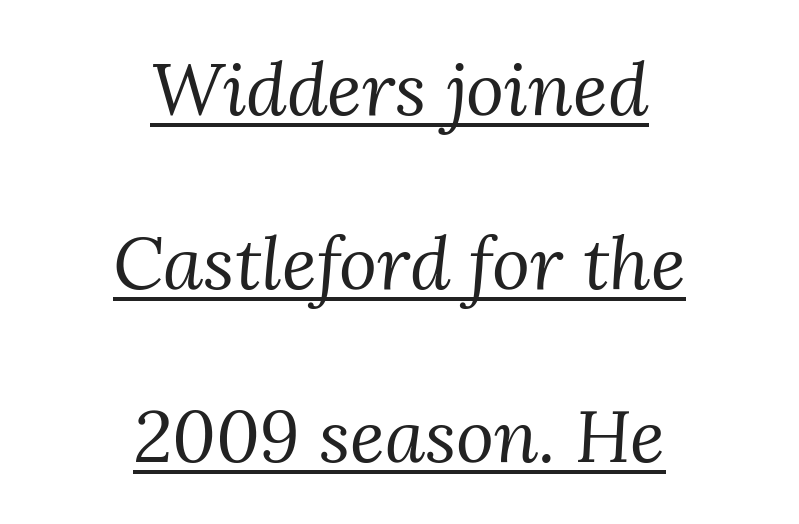
One-word summary of the alignment: center. There's an unmistakable incline to the writing here. The glyphs are accompanied by a horizontal stroke just below them. A serif font was chosen for this passage.
